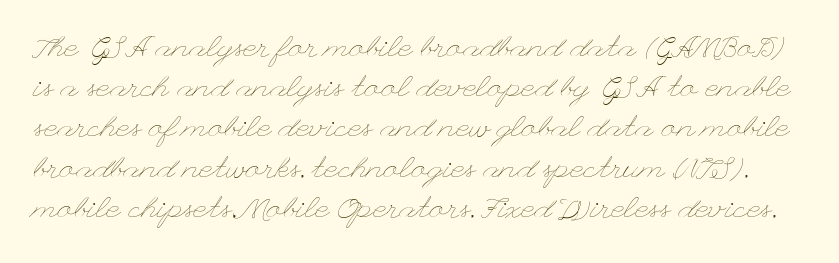
{"bold": "no", "weight": "thin", "width": "wide", "stroke_contrast": "low", "x_height": "small", "underline": "no", "line_spacing": "normal", "line_spacing_ratio": 1.34, "letter_spacing": "normal", "letter_spacing_em": 0.0, "glyph_px": 30}
